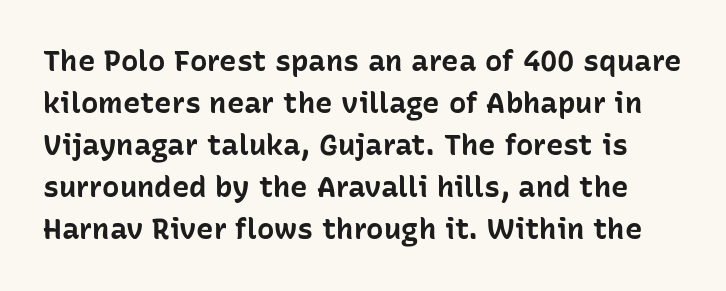
The image shows 29 px bold sans-serif type, upright; set normal line spacing (1.45x), normal letter spacing, not underlined; low stroke contrast and a medium x-height.
